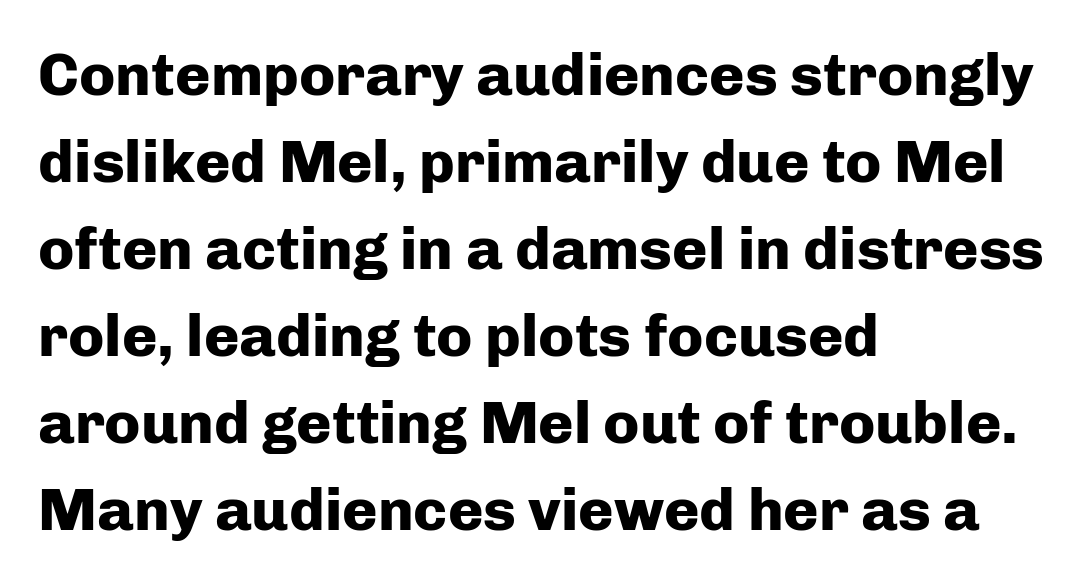
{"serif": "no", "italic": "no", "bold": "yes", "weight": "heavy", "width": "normal", "stroke_contrast": "low", "x_height": "medium", "monospaced": "no", "underline": "no", "align": "left", "line_spacing": "normal", "line_spacing_ratio": 1.45, "letter_spacing": "normal", "letter_spacing_em": 0.0, "glyph_px": 60}
